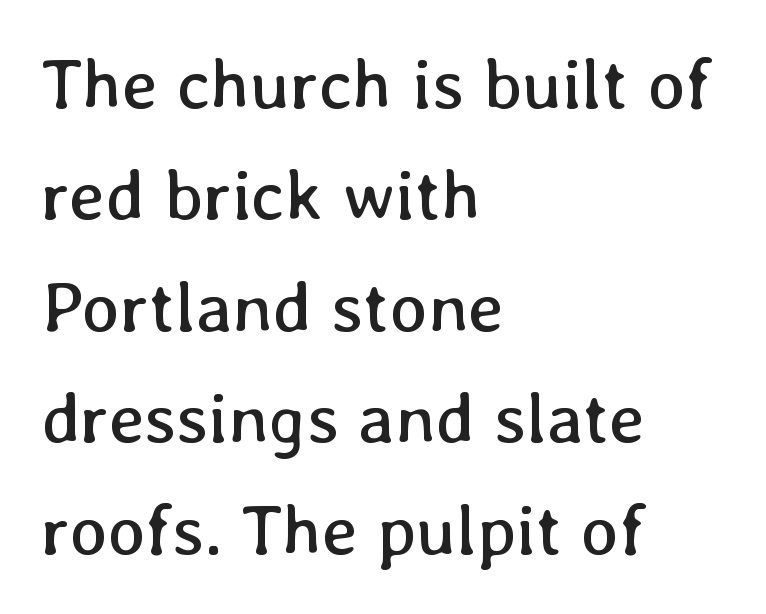
Q: Is the text bold? A: No.
Q: Is the text italic (slanted)? A: No, it is upright.
Q: Is the text underlined? A: No.
Q: How is the paragraph aligned? A: Left-aligned.
Q: Is the spacing between letters normal or unusually wide? A: Normal.
Q: Is the spacing between lines tight, normal or loose? A: Normal.
Q: Width (condensed, normal, or wide)? A: Normal.
Q: Stroke contrast? A: Low.
Q: x-height? A: Medium.
Q: Monospaced? A: No.
